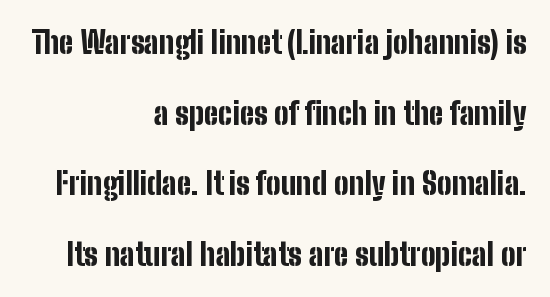
The image shows 31 px bold, condensed sans-serif type, upright; set right-aligned, loose line spacing (2.28x), normal letter spacing, not underlined; low stroke contrast and a medium x-height.
